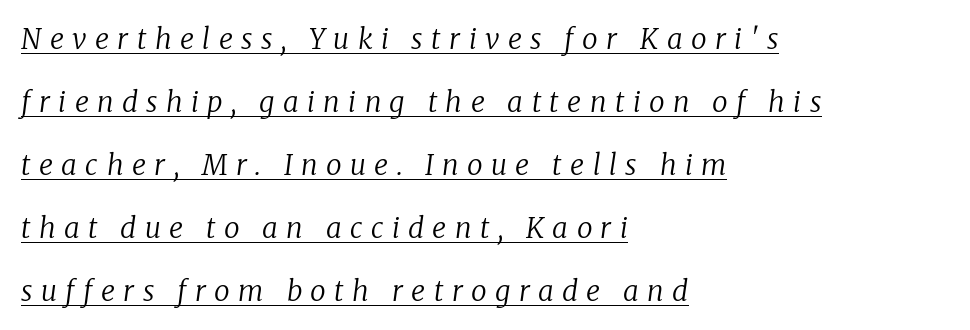
A rule runs beneath these lines of type. The weight tops out at a normal text grade. The face used here is rendered with a markedly widened letterfit. Characters are canted at an angle relative to the baseline's perpendicular. The block of text is sparse from top to bottom, with ample space between rows. Does the type have serifs? Yes, each stem ends in a small foot.
